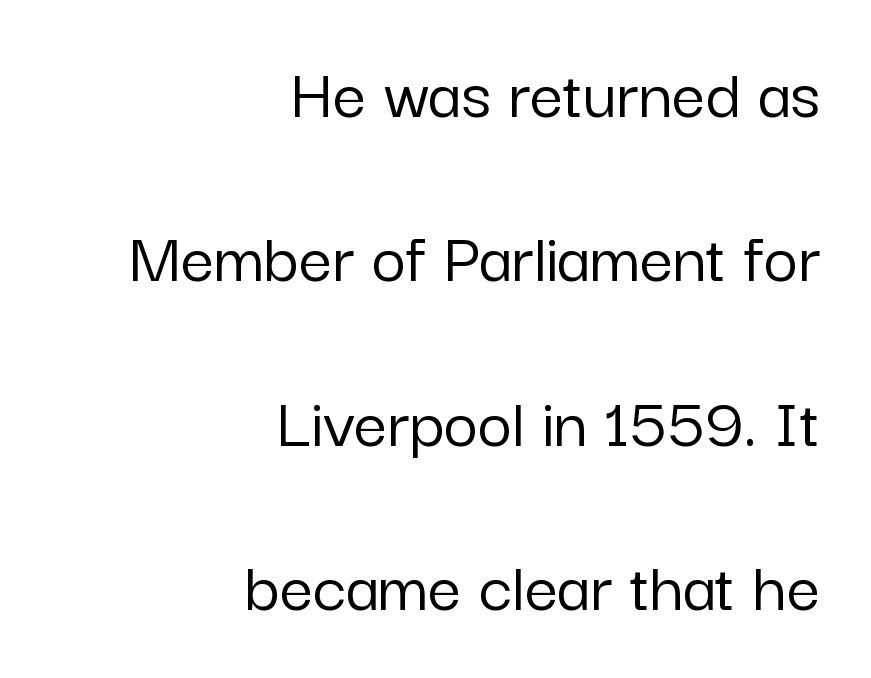
Q: Is the text italic (slanted)? A: No, it is upright.
Q: Is the typeface a serif or a sans-serif typeface? A: Sans-serif.
Q: Is the text underlined? A: No.
Q: How is the paragraph aligned? A: Right-aligned.
Q: Is the spacing between letters normal or unusually wide? A: Normal.
Q: Is the spacing between lines tight, normal or loose? A: Loose.
Q: Width (condensed, normal, or wide)? A: Normal.
Q: Stroke contrast? A: Low.
Q: x-height? A: Medium.
Q: Monospaced? A: No.
